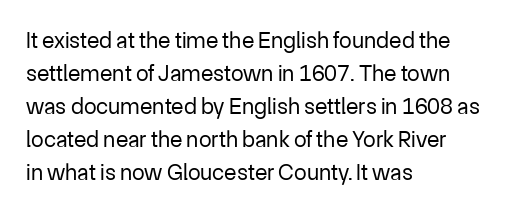
{"italic": "no", "bold": "no", "underline": "no", "align": "left", "line_spacing": "normal", "line_spacing_ratio": 1.43, "letter_spacing": "normal", "letter_spacing_em": 0.0, "glyph_px": 23}
